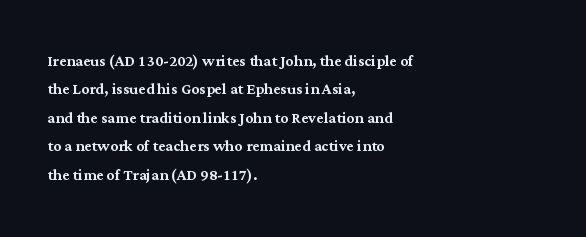
{"italic": "no", "underline": "no", "align": "left", "line_spacing": "normal", "line_spacing_ratio": 1.42, "letter_spacing": "normal", "letter_spacing_em": 0.0, "glyph_px": 20}
